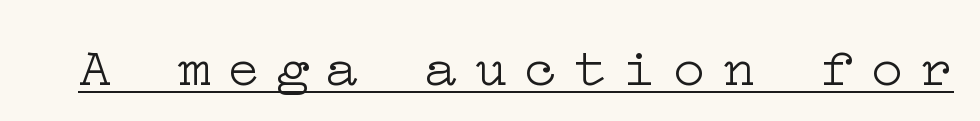
The image shows 55 px light, wide serif type, upright; set unusually wide letter spacing (+0.3 em), underlined; low stroke contrast and a medium x-height.
